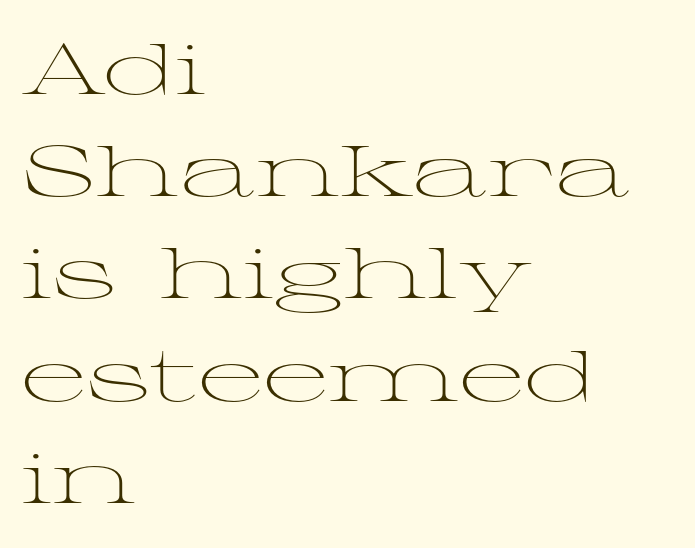
The image shows 71 px light, wide serif type, upright; set left-aligned, normal line spacing (1.44x), normal letter spacing, not underlined; medium stroke contrast and a medium x-height.
